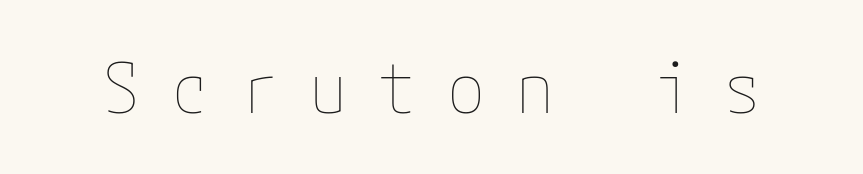
Q: Is the text bold? A: No.
Q: Is the text italic (slanted)? A: No, it is upright.
Q: Is the text underlined? A: No.
Q: Is the spacing between letters normal or unusually wide? A: Unusually wide.
Q: Width (condensed, normal, or wide)? A: Normal.
Q: Stroke contrast? A: Low.
Q: x-height? A: Medium.
